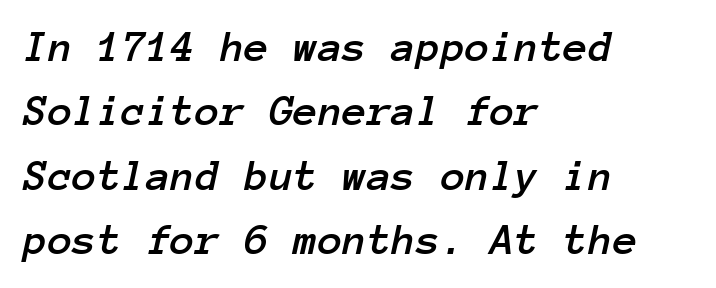
The image shows 45 px text type, italic (leaning right), monospaced; set left-aligned, normal line spacing (1.43x), normal letter spacing, not underlined; low stroke contrast and a medium x-height.
